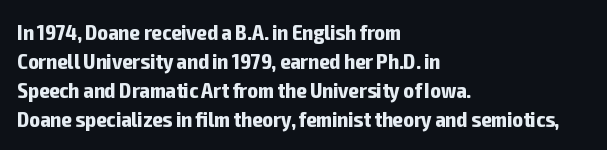
{"italic": "no", "bold": "yes", "underline": "no", "align": "left", "line_spacing": "normal", "line_spacing_ratio": 1.32, "letter_spacing": "normal", "letter_spacing_em": 0.0, "glyph_px": 22}
